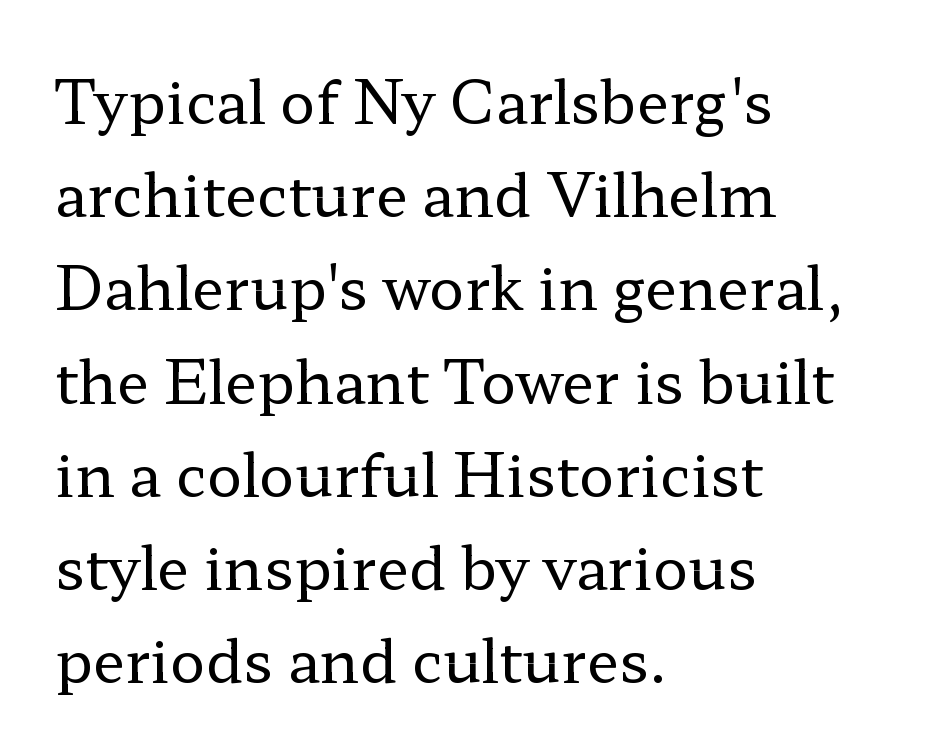
The image shows 59 px regular-weight, wide serif type, upright; set left-aligned, normal line spacing (1.58x), normal letter spacing, not underlined; low stroke contrast and a medium x-height.
